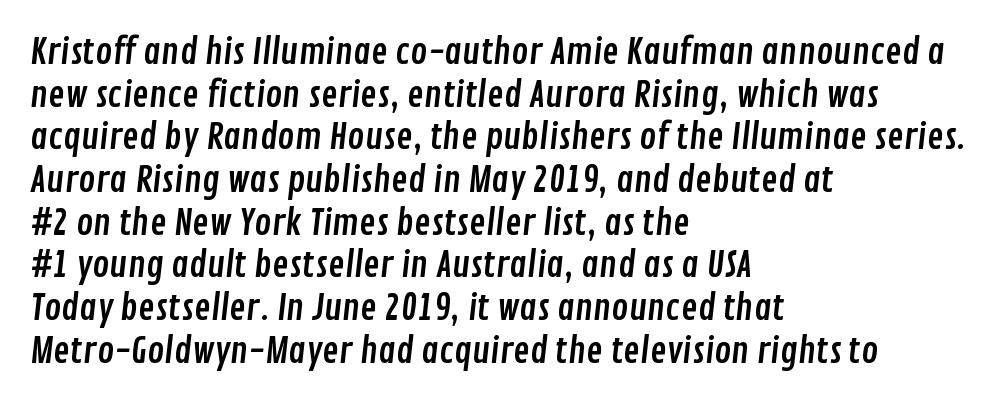
The image shows 35 px condensed sans-serif type; set left-aligned, line spacing 1.22x, normal letter spacing, not underlined; low stroke contrast and a medium x-height.
